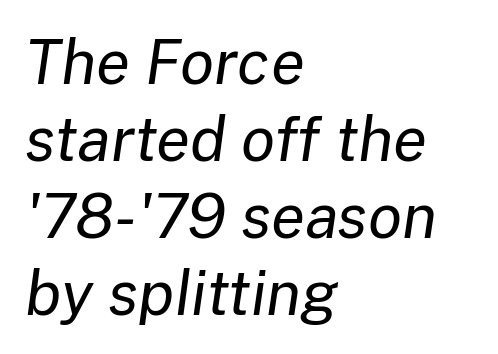
The passage is arranged the way most books set body copy — flush left. The face used here is proportionally spaced, like ordinary book or web type. The gap between lines stays unmarked. This sample uses an oblique cut, with every glyph tilted off the vertical. The strokes carry an ordinary text weight at most. Compared with typical body copy, the letter spacing here is the same.
